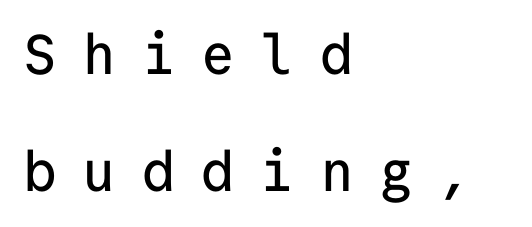
The image shows 56 px sans-serif type, upright, monospaced; set left-aligned, loose line spacing (2.09x), unusually wide letter spacing (+0.46 em), not underlined; low stroke contrast and a medium x-height.
